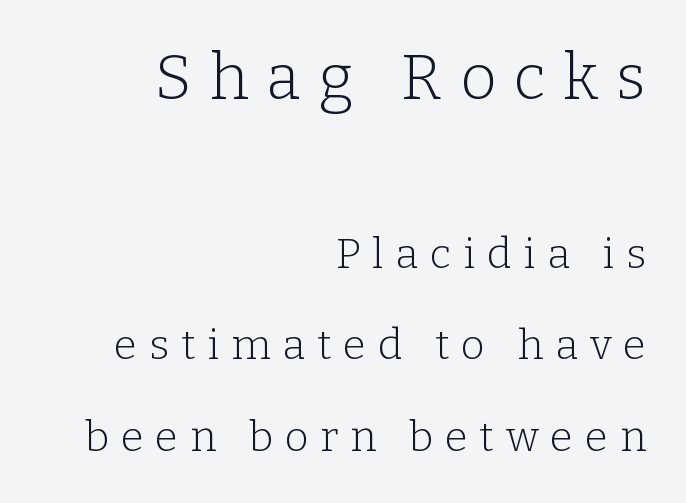
{"serif": "yes", "italic": "no", "bold": "no", "weight": "light", "width": "normal", "stroke_contrast": "low", "x_height": "medium", "monospaced": "no", "underline": "no", "align": "right", "line_spacing": "loose", "line_spacing_ratio": 2.18, "letter_spacing": "wide", "letter_spacing_em": 0.28, "larger_block": "first", "size_ratio": 1.5, "glyph_px": 63}
